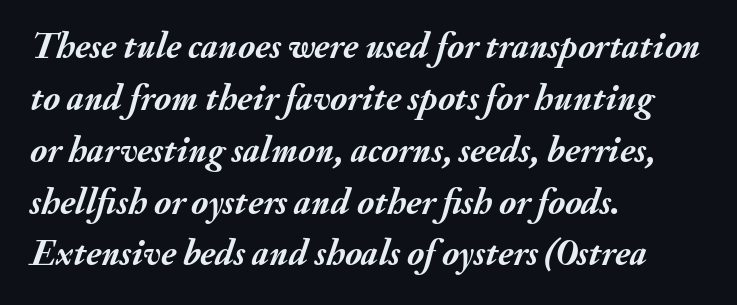
{"italic": "yes", "lean": "right", "slant_degrees": 20, "bold": "yes", "weight": "semibold", "width": "normal", "stroke_contrast": "medium", "x_height": "small", "monospaced": "no", "underline": "no", "align": "left", "line_spacing": "normal", "line_spacing_ratio": 1.44, "letter_spacing": "normal", "letter_spacing_em": 0.0, "glyph_px": 36}
